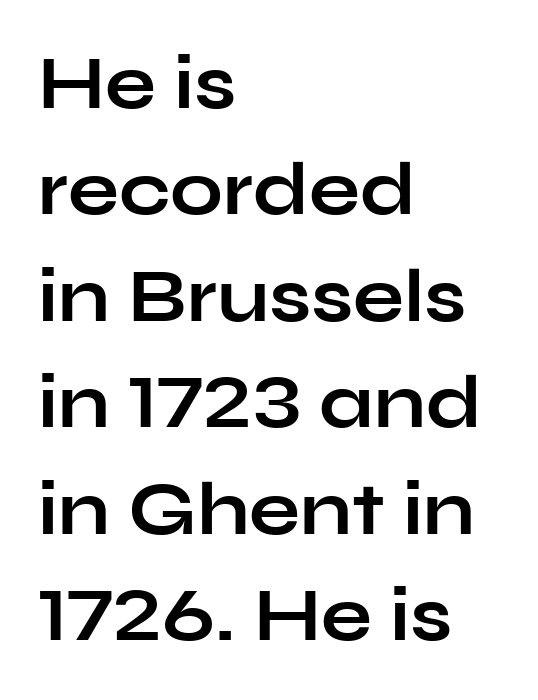
Q: Is the text bold? A: Yes.
Q: Is the text italic (slanted)? A: No, it is upright.
Q: Is the typeface a serif or a sans-serif typeface? A: Sans-serif.
Q: Is the text underlined? A: No.
Q: How is the paragraph aligned? A: Left-aligned.
Q: Is the spacing between letters normal or unusually wide? A: Normal.
Q: Is the spacing between lines tight, normal or loose? A: Normal.
Q: Width (condensed, normal, or wide)? A: Wide.
Q: Stroke contrast? A: Low.
Q: x-height? A: Medium.
Q: Monospaced? A: No.
